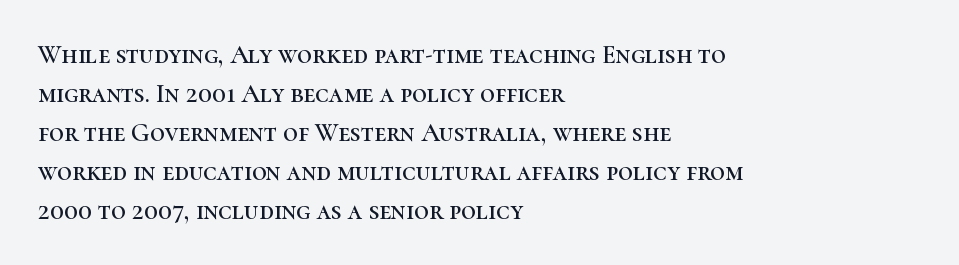
Q: Is the text italic (slanted)? A: No, it is upright.
Q: Is the text underlined? A: No.
Q: How is the paragraph aligned? A: Left-aligned.
Q: Is the spacing between letters normal or unusually wide? A: Normal.
Q: Is the spacing between lines tight, normal or loose? A: Normal.
